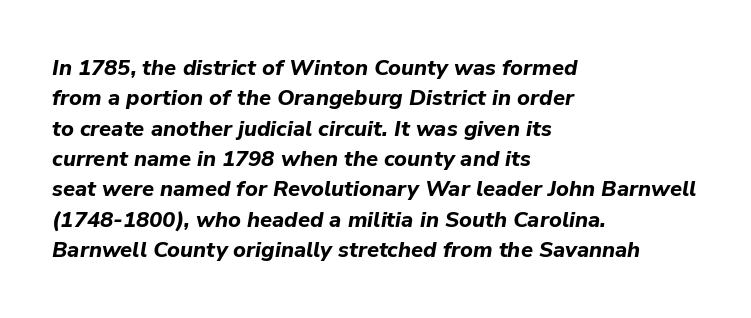
Q: Is the text bold? A: Yes.
Q: Is the text italic (slanted)? A: Yes, it leans right by about 9 degrees.
Q: Is the text underlined? A: No.
Q: How is the paragraph aligned? A: Left-aligned.
Q: Is the spacing between letters normal or unusually wide? A: Normal.
Q: Is the spacing between lines tight, normal or loose? A: Normal.
